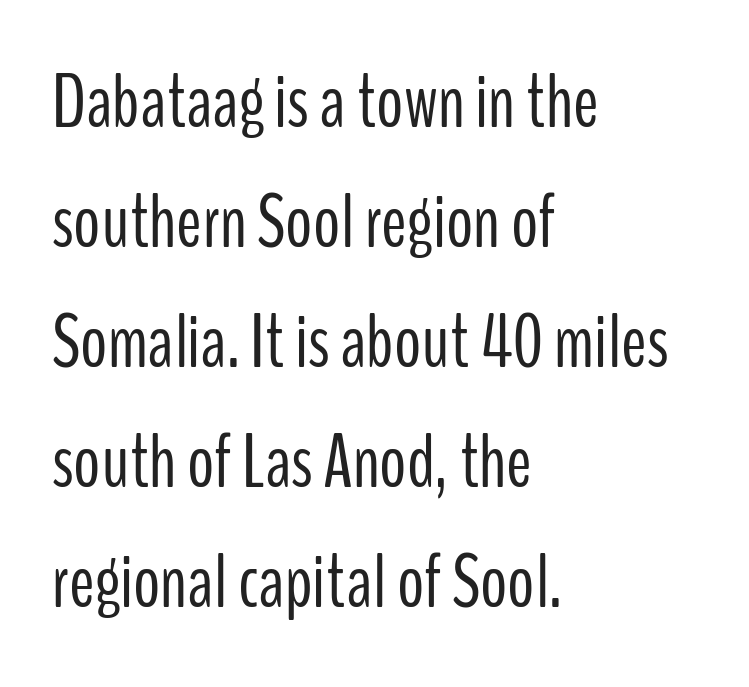
Unbolded letterforms with no extra heft. The gap between lines stays unmarked. Is this a fixed-width face? No — the glyphs have proportional, varying widths. Every stem runs plumb, perpendicular to the baseline. Left-aligned paragraph, ragged on the right.
